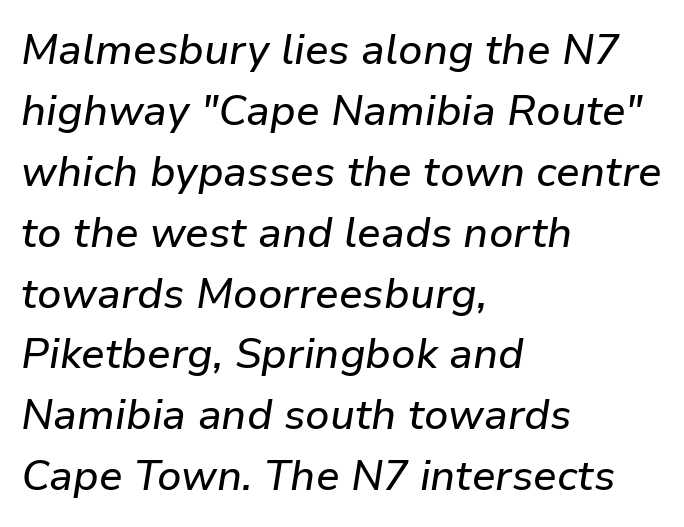
Q: Is the text italic (slanted)? A: Yes, it leans right by about 9 degrees.
Q: Is the text underlined? A: No.
Q: How is the paragraph aligned? A: Left-aligned.
Q: Is the spacing between letters normal or unusually wide? A: Normal.
Q: Is the spacing between lines tight, normal or loose? A: Normal.
Q: Width (condensed, normal, or wide)? A: Normal.
Q: Stroke contrast? A: Low.
Q: x-height? A: Medium.
Q: Monospaced? A: No.
